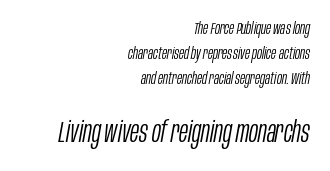
{"italic": "yes", "lean": "right", "slant_degrees": 10, "bold": "no", "weight": "light", "width": "condensed", "stroke_contrast": "low", "x_height": "large", "monospaced": "no", "underline": "no", "align": "right", "line_spacing": "normal", "line_spacing_ratio": 1.46, "letter_spacing": "normal", "letter_spacing_em": 0.0, "larger_block": "second", "size_ratio": 1.76, "glyph_px": 30}
